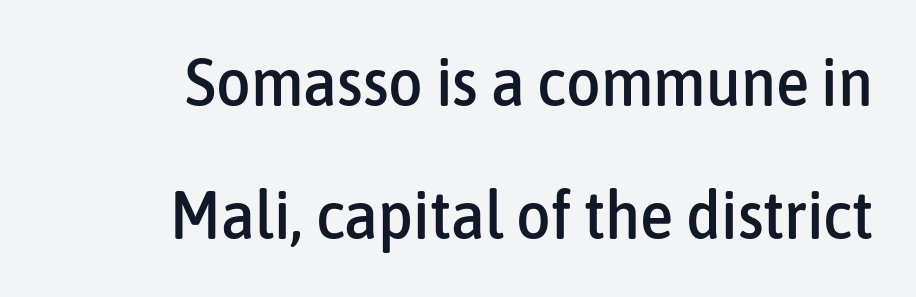
Q: Is the text italic (slanted)? A: No, it is upright.
Q: Is the typeface a serif or a sans-serif typeface? A: Sans-serif.
Q: Is the text underlined? A: No.
Q: How is the paragraph aligned? A: Right-aligned.
Q: Is the spacing between letters normal or unusually wide? A: Normal.
Q: Is the spacing between lines tight, normal or loose? A: Loose.
Q: Width (condensed, normal, or wide)? A: Condensed.
Q: Stroke contrast? A: Low.
Q: x-height? A: Medium.
Q: Monospaced? A: No.
